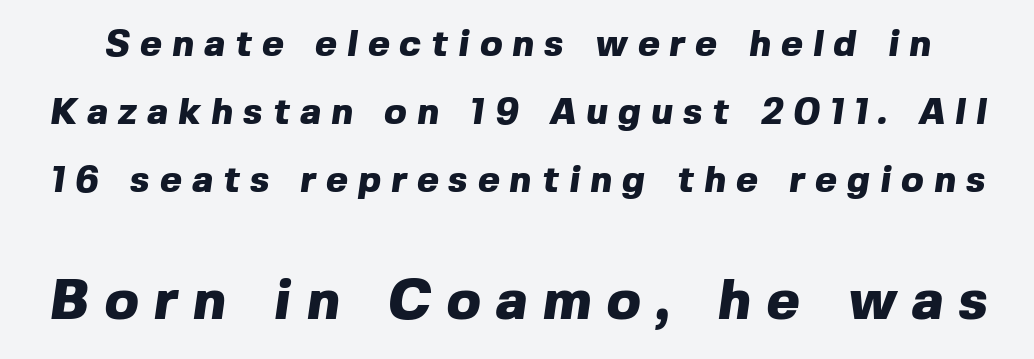
{"serif": "no", "bold": "yes", "weight": "heavy", "width": "normal", "x_height": "medium", "monospaced": "no", "underline": "no", "line_spacing_ratio": 1.84, "letter_spacing": "wide", "letter_spacing_em": 0.28, "larger_block": "second", "size_ratio": 1.51, "glyph_px": 56}
